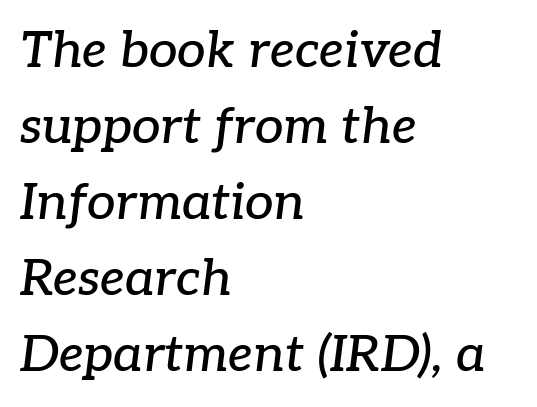
The image shows 51 px serif type, italic (leaning right); set left-aligned, normal line spacing (1.49x), normal letter spacing, not underlined; low stroke contrast and a medium x-height.
